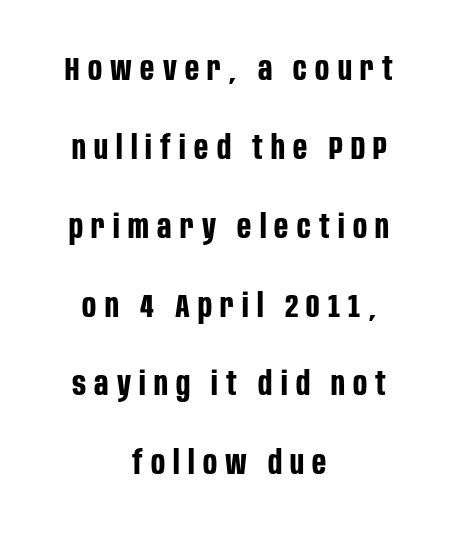
Q: Is the text bold? A: Yes.
Q: Is the text italic (slanted)? A: No, it is upright.
Q: Is the typeface a serif or a sans-serif typeface? A: Sans-serif.
Q: Is the text underlined? A: No.
Q: How is the paragraph aligned? A: Centered.
Q: Is the spacing between letters normal or unusually wide? A: Unusually wide.
Q: Is the spacing between lines tight, normal or loose? A: Loose.
Q: Width (condensed, normal, or wide)? A: Condensed.
Q: Stroke contrast? A: Low.
Q: x-height? A: Large.
Q: Monospaced? A: No.
